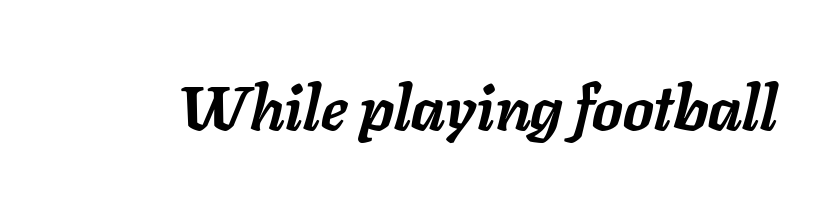
{"italic": "yes", "lean": "right", "slant_degrees": 11, "bold": "yes", "weight": "semibold", "width": "normal", "stroke_contrast": "low", "x_height": "medium", "monospaced": "no", "underline": "no", "letter_spacing": "normal", "letter_spacing_em": 0.0, "glyph_px": 61}
